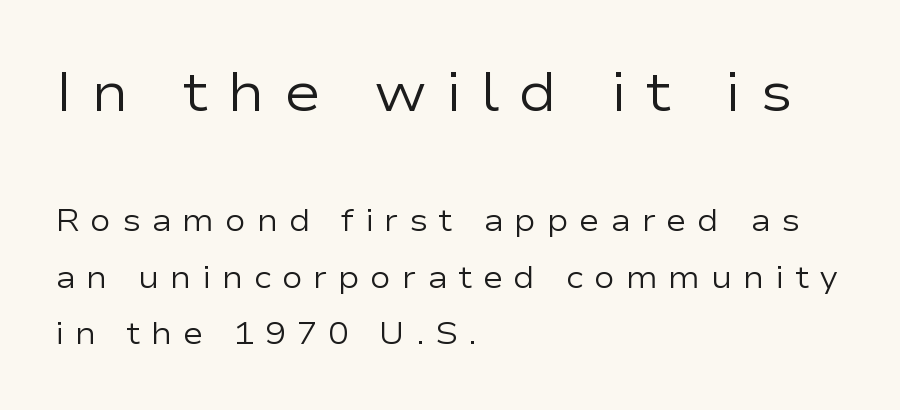
{"serif": "no", "italic": "no", "bold": "no", "weight": "regular", "width": "wide", "stroke_contrast": "low", "x_height": "medium", "monospaced": "no", "underline": "no", "align": "left", "line_spacing_ratio": 1.82, "letter_spacing": "wide", "letter_spacing_em": 0.34, "larger_block": "first", "size_ratio": 1.77, "glyph_px": 55}
